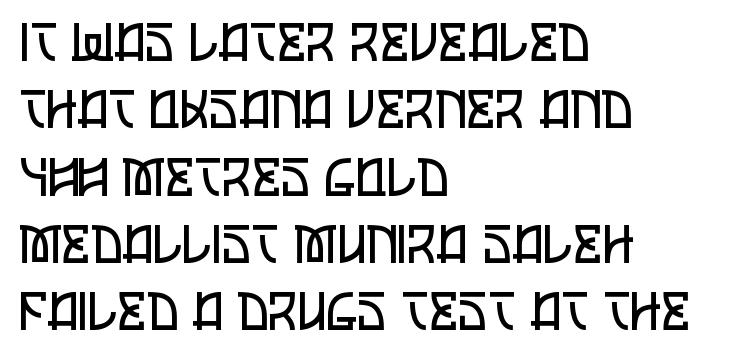
Short note: letters normally spaced. This rendering uses left alignment, leaving the right contour irregular. The font sits on the lighter half of the weight spectrum, regular included. Vertical spacing — default. Typographically, this falls in the sans-serif category. Does the lettering tilt? It doesn't — this is upright.
